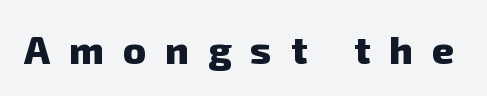
Quick note: underline off. The glyphs have the mass of a bold cut. You could not count columns in this text — the font is proportionally spaced. Is this a sans? Yes — the strokes have no serifs. A typesetter would call this heavily tracked-out type.
